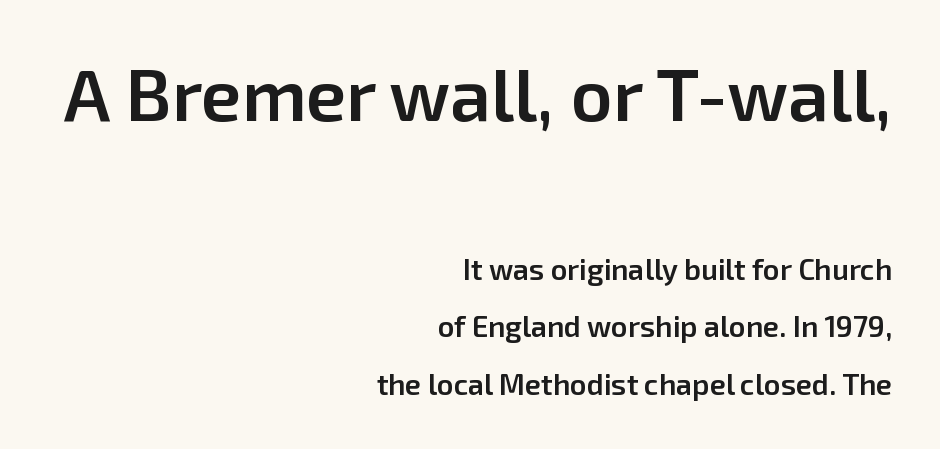
Is this a fixed-width face? No — the glyphs have proportional, varying widths. The type sits square on the baseline with zero lean. The vertical gap from one line to the next is large. Weight check: semibold — heavier than regular, not quite bold.
